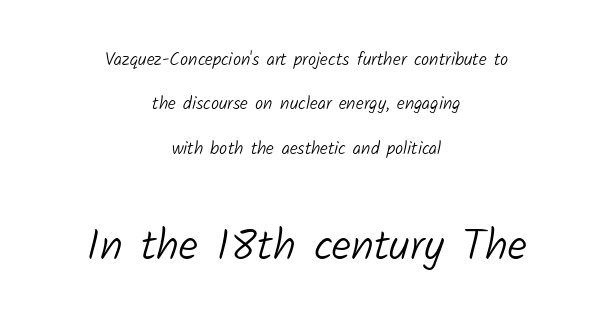
The image shows 44 px light sans-serif type; set centered, loose line spacing (2.46x), normal letter spacing, not underlined; the second (bottom) block is 2.44x larger; low stroke contrast and a medium x-height.
